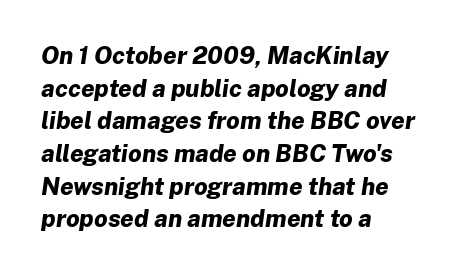
{"italic": "yes", "lean": "right", "slant_degrees": 8, "bold": "yes", "underline": "no", "align": "left", "line_spacing": "normal", "line_spacing_ratio": 1.36, "letter_spacing": "normal", "letter_spacing_em": 0.0, "glyph_px": 24}
